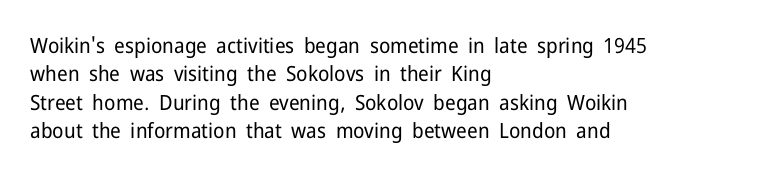
{"italic": "no", "bold": "no", "underline": "no", "align": "left", "line_spacing": "normal", "line_spacing_ratio": 1.35, "letter_spacing": "normal", "letter_spacing_em": 0.0, "glyph_px": 21}
